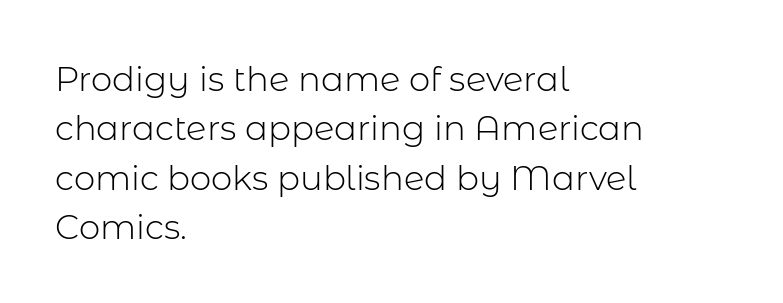
{"serif": "no", "italic": "no", "bold": "no", "weight": "light", "width": "normal", "stroke_contrast": "low", "x_height": "medium", "monospaced": "no", "underline": "no", "align": "left", "line_spacing": "normal", "line_spacing_ratio": 1.45, "letter_spacing": "normal", "letter_spacing_em": 0.0, "glyph_px": 34}
